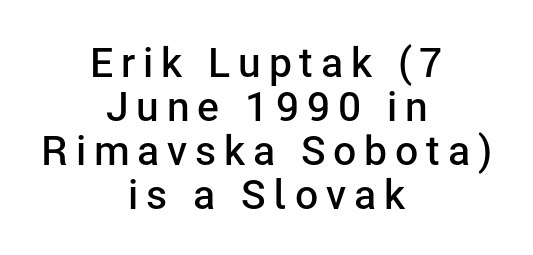
{"serif": "no", "italic": "no", "bold": "semi", "weight": "semibold", "width": "normal", "stroke_contrast": "low", "x_height": "medium", "monospaced": "no", "underline": "no", "align": "center", "line_spacing": "tight", "line_spacing_ratio": 1.07, "glyph_px": 41}
